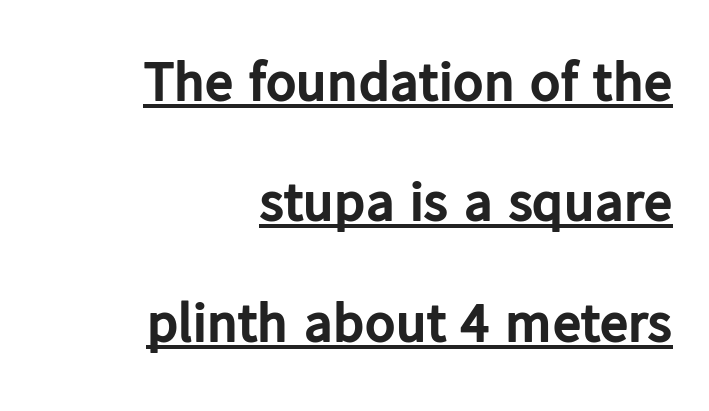
{"serif": "no", "italic": "no", "bold": "yes", "weight": "bold", "width": "normal", "stroke_contrast": "low", "x_height": "medium", "monospaced": "no", "underline": "yes", "align": "right", "line_spacing": "loose", "line_spacing_ratio": 2.11, "letter_spacing": "normal", "letter_spacing_em": 0.0, "glyph_px": 57}
